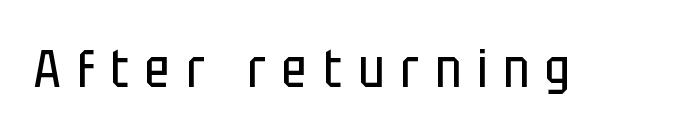
{"serif": "no", "italic": "no", "bold": "no", "weight": "regular", "width": "condensed", "stroke_contrast": "low", "x_height": "large", "monospaced": "no", "underline": "no", "letter_spacing": "wide", "letter_spacing_em": 0.31, "glyph_px": 53}
